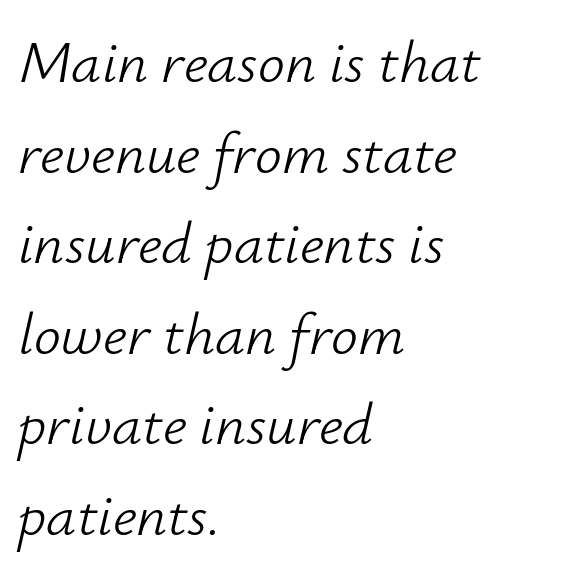
Q: Is the text bold? A: No.
Q: Is the text italic (slanted)? A: Yes, it leans right by about 12 degrees.
Q: Is the text underlined? A: No.
Q: How is the paragraph aligned? A: Left-aligned.
Q: Is the spacing between letters normal or unusually wide? A: Normal.
Q: Is the spacing between lines tight, normal or loose? A: Normal.
Q: Width (condensed, normal, or wide)? A: Normal.
Q: Stroke contrast? A: Low.
Q: x-height? A: Small.
Q: Monospaced? A: No.
